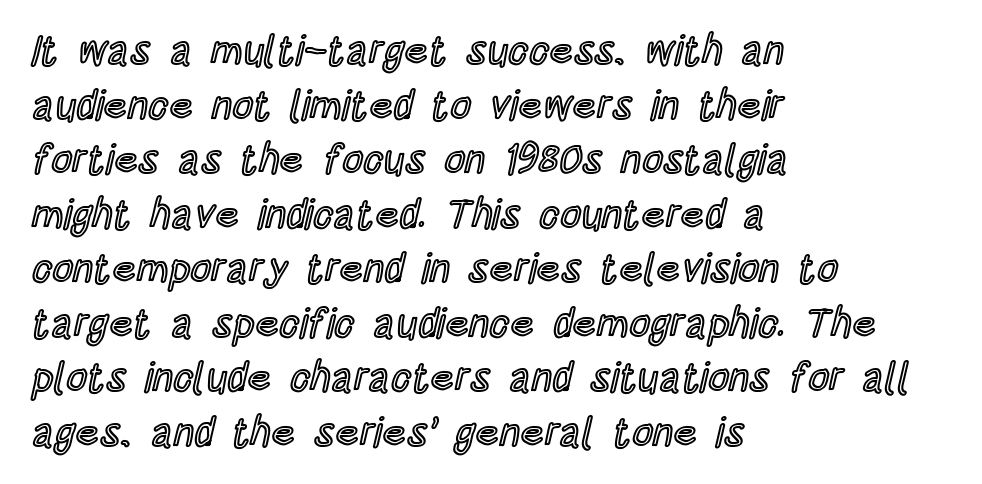
The image shows 41 px condensed type; set left-aligned, normal line spacing (1.33x), normal letter spacing, not underlined; a large x-height.
